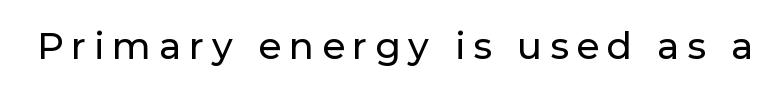
The image shows 37 px sans-serif type, upright; set unusually wide letter spacing (+0.21 em), not underlined; low stroke contrast and a medium x-height.
